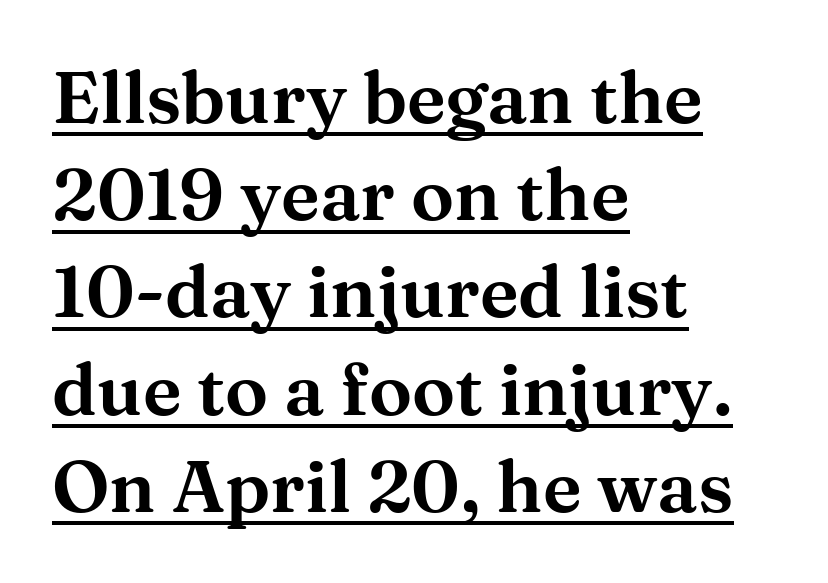
Q: Is the text italic (slanted)? A: No, it is upright.
Q: Is the typeface a serif or a sans-serif typeface? A: Serif.
Q: Is the text underlined? A: Yes.
Q: How is the paragraph aligned? A: Left-aligned.
Q: Is the spacing between letters normal or unusually wide? A: Normal.
Q: Is the spacing between lines tight, normal or loose? A: Normal.
Q: Width (condensed, normal, or wide)? A: Wide.
Q: Stroke contrast? A: Medium.
Q: x-height? A: Medium.
Q: Monospaced? A: No.
